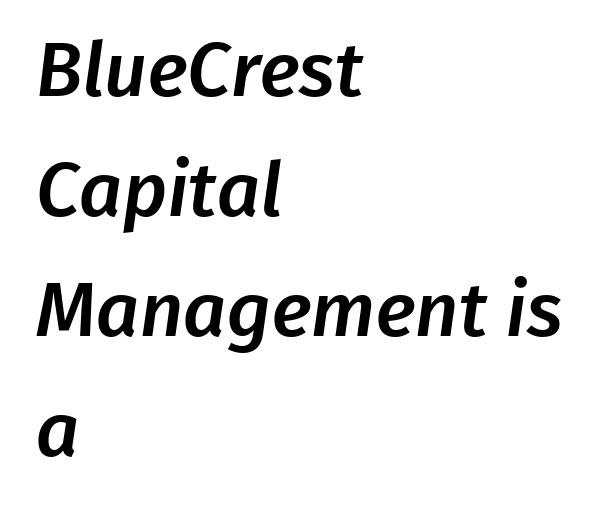
{"serif": "no", "width": "normal", "stroke_contrast": "low", "x_height": "medium", "monospaced": "no", "underline": "no", "align": "left", "line_spacing": "normal", "line_spacing_ratio": 1.58, "letter_spacing": "normal", "letter_spacing_em": 0.0, "glyph_px": 76}
